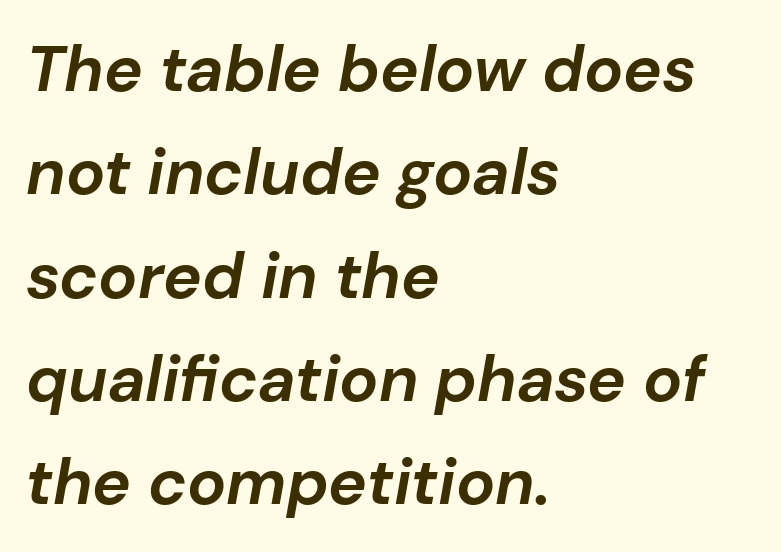
Students, observe: this is what conventionally led text looks like. The specimen omits any rule beneath the text block's lines. Is this a fixed-width face? No — the glyphs have proportional, varying widths. Weight: bold. The rendering anchors every line to the left-hand side. The letterforms sit shoulder to shoulder at normal distance.
